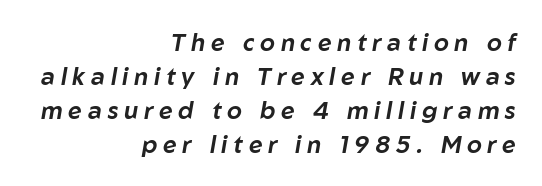
The image shows 24 px text type, italic (leaning right); set right-aligned, normal line spacing (1.42x), unusually wide letter spacing (+0.24 em), not underlined.
